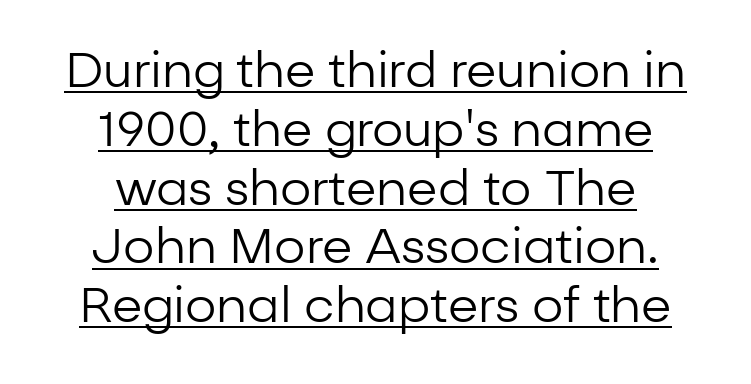
{"serif": "no", "italic": "no", "bold": "no", "weight": "regular", "width": "normal", "stroke_contrast": "low", "x_height": "medium", "monospaced": "no", "underline": "yes", "align": "center", "line_spacing_ratio": 1.2, "letter_spacing": "normal", "letter_spacing_em": 0.0, "glyph_px": 49}
